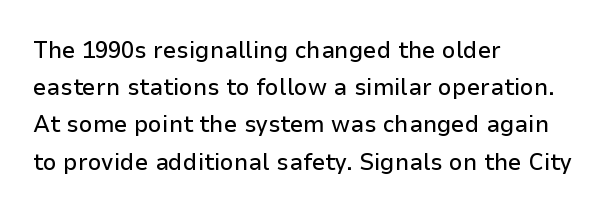
Interline gaps are of average width in this sample. The letters stand upright; this is a roman face. The face used here is rendered with its standard letterfit. Leftover space on each line is placed entirely after the last word. Beneath every word, the page is bare.
